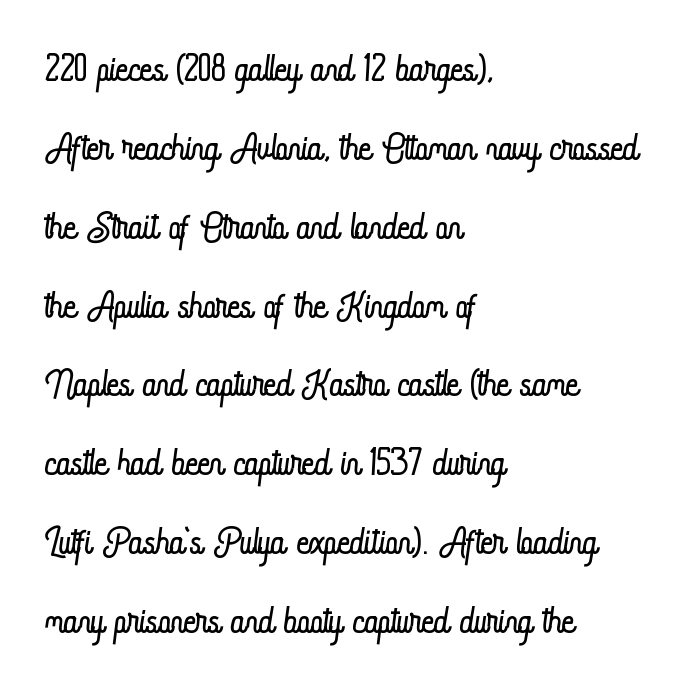
Q: Is the text bold? A: No.
Q: Is the text underlined? A: No.
Q: How is the paragraph aligned? A: Left-aligned.
Q: Is the spacing between letters normal or unusually wide? A: Normal.
Q: Is the spacing between lines tight, normal or loose? A: Normal.
Q: Width (condensed, normal, or wide)? A: Condensed.
Q: Stroke contrast? A: Low.
Q: x-height? A: Small.
Q: Monospaced? A: No.
